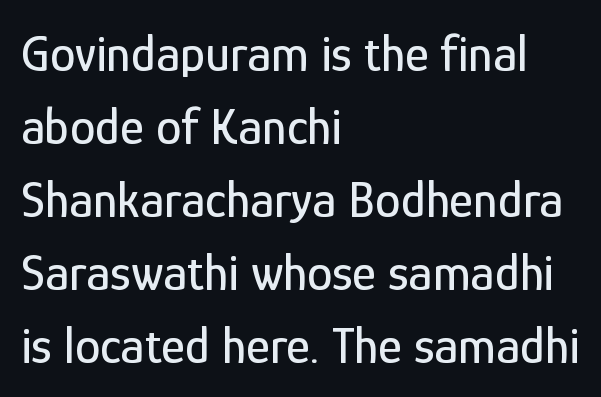
{"serif": "no", "italic": "no", "width": "condensed", "stroke_contrast": "low", "x_height": "medium", "monospaced": "no", "underline": "no", "align": "left", "line_spacing": "normal", "line_spacing_ratio": 1.43, "letter_spacing": "normal", "letter_spacing_em": 0.0, "glyph_px": 51}
